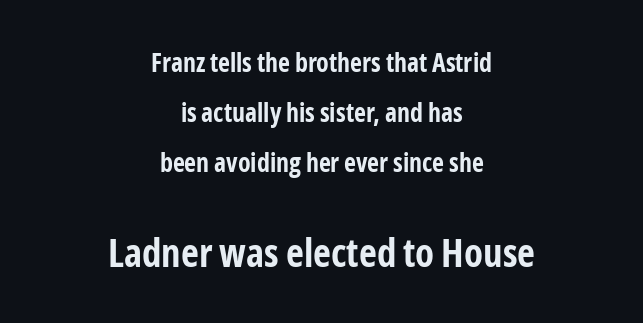
{"serif": "no", "italic": "no", "bold": "yes", "weight": "bold", "width": "condensed", "stroke_contrast": "low", "x_height": "medium", "monospaced": "no", "underline": "no", "align": "center", "line_spacing": "loose", "line_spacing_ratio": 1.92, "letter_spacing": "normal", "letter_spacing_em": 0.0, "larger_block": "second", "size_ratio": 1.5, "glyph_px": 39}
